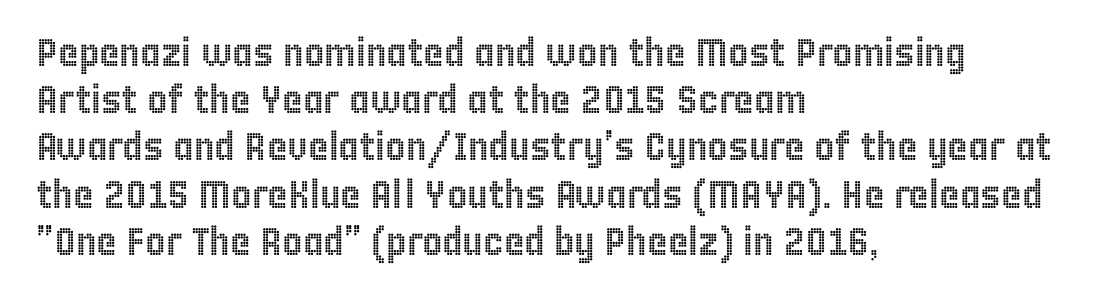
{"italic": "no", "width": "condensed", "x_height": "large", "monospaced": "no", "underline": "no", "align": "left", "line_spacing_ratio": 1.21, "letter_spacing": "normal", "letter_spacing_em": 0.0, "glyph_px": 39}
